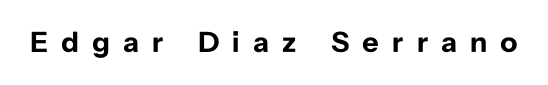
{"serif": "no", "italic": "no", "bold": "yes", "weight": "bold", "width": "normal", "stroke_contrast": "low", "x_height": "medium", "monospaced": "no", "underline": "no", "letter_spacing": "wide", "letter_spacing_em": 0.45, "glyph_px": 29}
